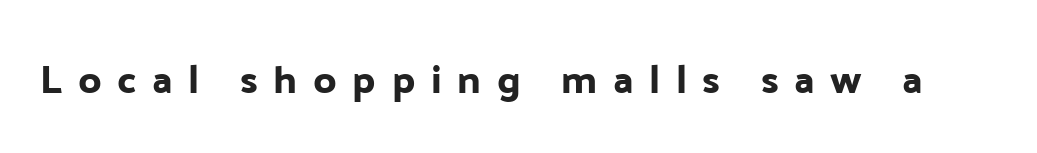
The face used here is proportionally spaced, like ordinary book or web type. The face used here is rendered with a markedly widened letterfit. Unlike italic type, these characters show no tilt at all. Font category for this specimen: sans-serif. The area under the type is left untouched.
